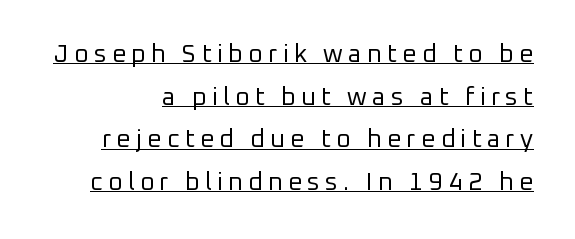
{"italic": "no", "bold": "no", "underline": "yes", "line_spacing_ratio": 1.71, "letter_spacing": "wide", "letter_spacing_em": 0.21, "glyph_px": 25}
